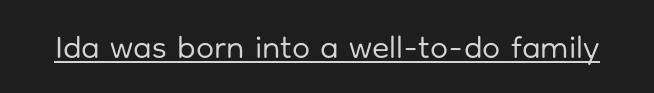
{"serif": "no", "italic": "no", "bold": "no", "weight": "regular", "width": "normal", "stroke_contrast": "low", "x_height": "medium", "monospaced": "no", "underline": "yes", "letter_spacing": "normal", "letter_spacing_em": 0.0, "glyph_px": 32}
